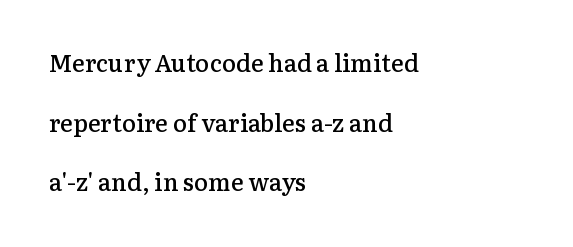
Q: Is the text bold? A: Semi-bold.
Q: Is the text italic (slanted)? A: No, it is upright.
Q: Is the text underlined? A: No.
Q: How is the paragraph aligned? A: Left-aligned.
Q: Is the spacing between letters normal or unusually wide? A: Normal.
Q: Is the spacing between lines tight, normal or loose? A: Loose.
